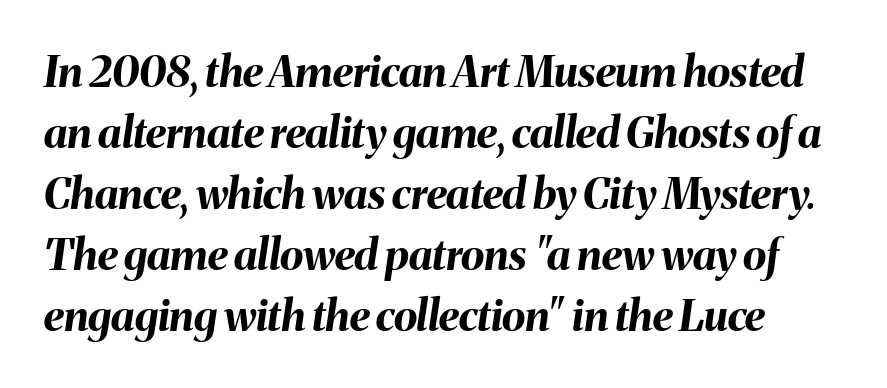
{"italic": "yes", "lean": "right", "slant_degrees": 8, "bold": "yes", "weight": "bold", "width": "normal", "stroke_contrast": "medium", "x_height": "medium", "monospaced": "no", "underline": "no", "line_spacing": "normal", "line_spacing_ratio": 1.42, "letter_spacing": "normal", "letter_spacing_em": 0.0, "glyph_px": 43}
